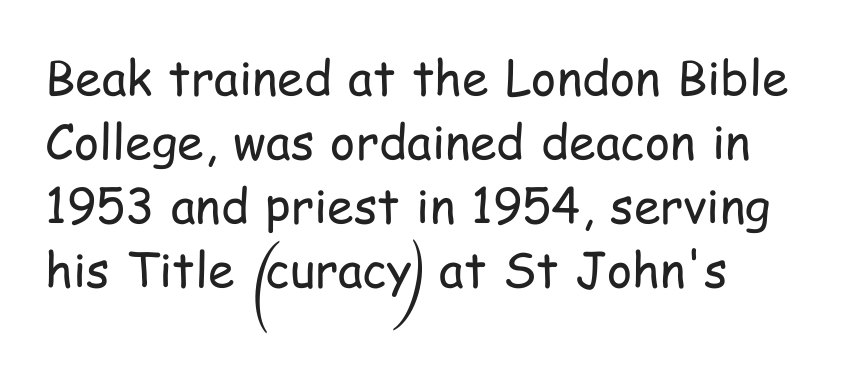
Q: Is the text bold? A: No.
Q: Is the text italic (slanted)? A: No, it is upright.
Q: Is the typeface a serif or a sans-serif typeface? A: Sans-serif.
Q: Is the text underlined? A: No.
Q: How is the paragraph aligned? A: Left-aligned.
Q: Is the spacing between letters normal or unusually wide? A: Normal.
Q: Is the spacing between lines tight, normal or loose? A: Normal.
Q: Width (condensed, normal, or wide)? A: Condensed.
Q: Stroke contrast? A: Low.
Q: x-height? A: Medium.
Q: Monospaced? A: No.
